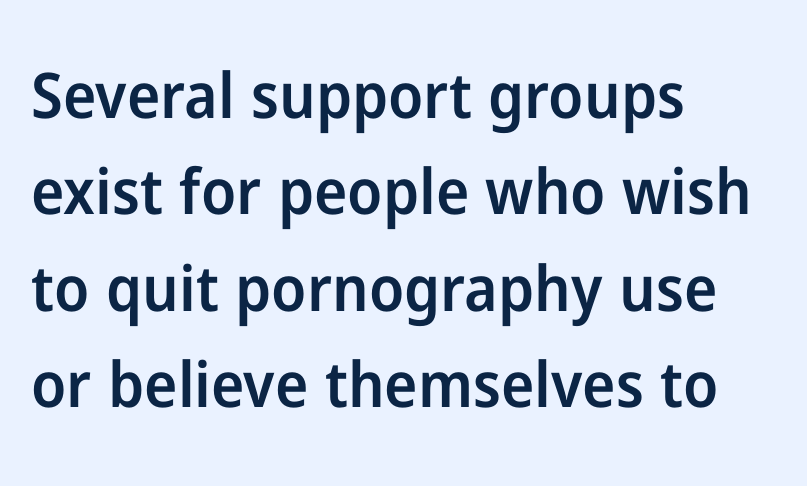
The image shows 63 px semibold sans-serif type, upright; set left-aligned, normal line spacing (1.53x), normal letter spacing, not underlined; low stroke contrast and a medium x-height.
